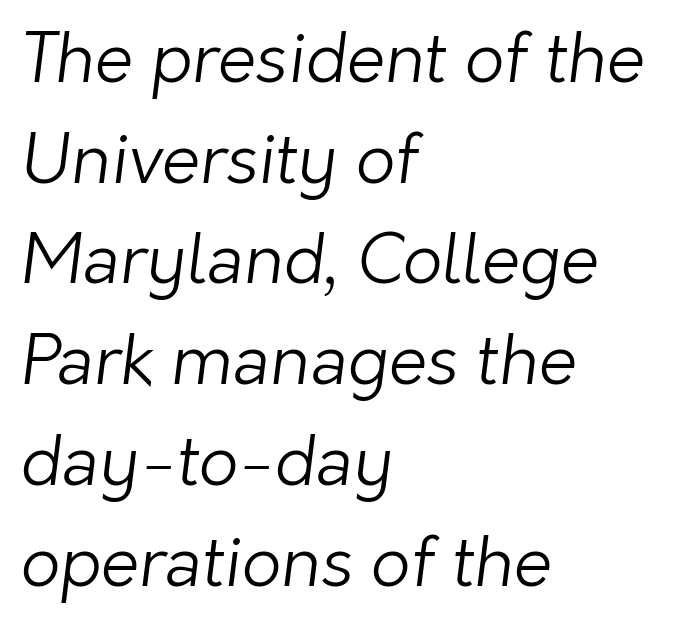
In CSS terms this would be text-align: left. Short note: letters normally spaced. Students, observe: this is what conventionally led text looks like. The specimen omits any rule beneath the text block's lines. The letters advance in unequal steps, a hallmark of proportional type. Stem width sits at or under what a default text font uses.
